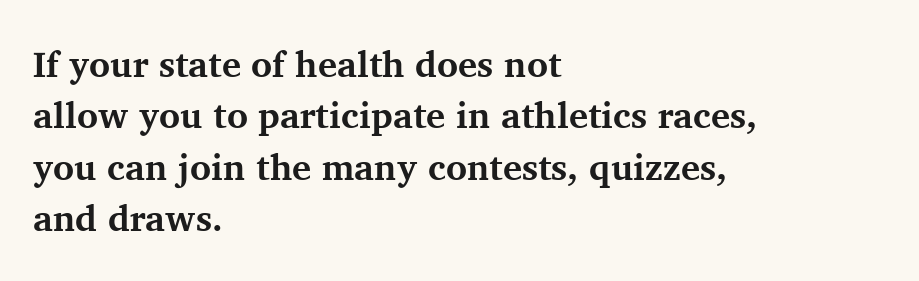
Q: Is the text bold? A: Yes.
Q: Is the text italic (slanted)? A: No, it is upright.
Q: Is the typeface a serif or a sans-serif typeface? A: Serif.
Q: Is the text underlined? A: No.
Q: How is the paragraph aligned? A: Left-aligned.
Q: Is the spacing between letters normal or unusually wide? A: Normal.
Q: Is the spacing between lines tight, normal or loose? A: Normal.
Q: Width (condensed, normal, or wide)? A: Normal.
Q: Stroke contrast? A: Medium.
Q: x-height? A: Medium.
Q: Monospaced? A: No.
